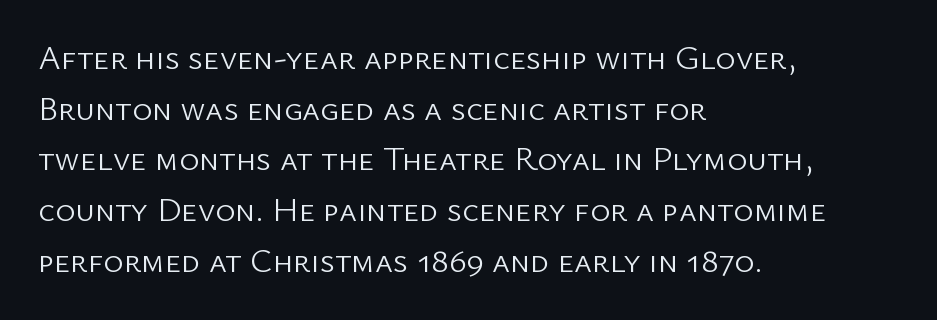
{"serif": "no", "italic": "no", "bold": "no", "weight": "light", "width": "normal", "stroke_contrast": "low", "x_height": "medium", "monospaced": "no", "underline": "no", "align": "left", "line_spacing": "normal", "line_spacing_ratio": 1.49, "letter_spacing": "normal", "letter_spacing_em": 0.0, "glyph_px": 34}
